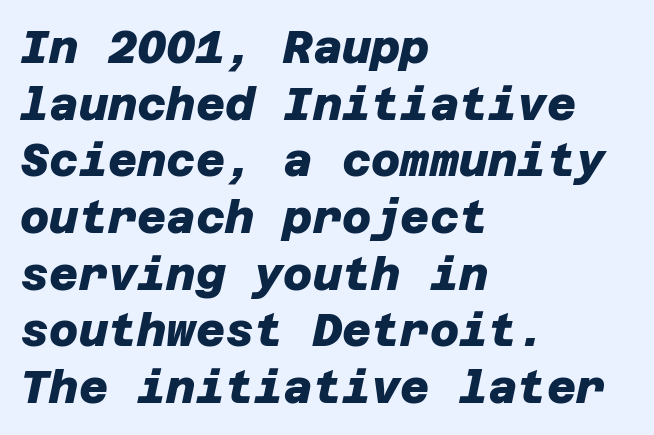
Q: Is the text bold? A: Yes.
Q: Is the typeface a serif or a sans-serif typeface? A: Sans-serif.
Q: Is the text underlined? A: No.
Q: How is the paragraph aligned? A: Left-aligned.
Q: Is the spacing between letters normal or unusually wide? A: Normal.
Q: Is the spacing between lines tight, normal or loose? A: Normal.
Q: Width (condensed, normal, or wide)? A: Normal.
Q: Stroke contrast? A: Low.
Q: x-height? A: Large.
